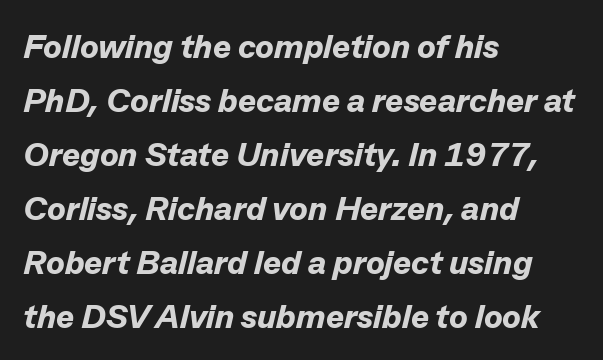
Check the space under the baseline: it is left empty. The paragraph has a hard left edge and a soft right edge. Letter spacing: default. Italic: yes, the glyphs are oblique.
